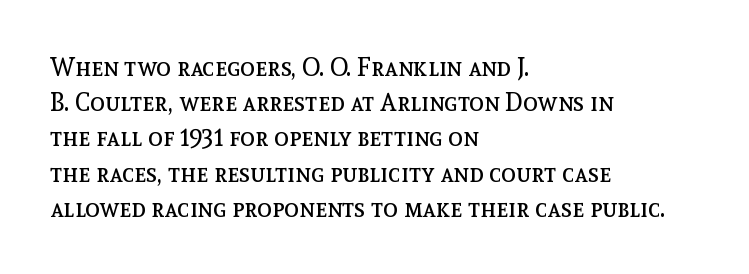
{"italic": "no", "bold": "no", "underline": "no", "align": "left", "line_spacing": "normal", "line_spacing_ratio": 1.41, "letter_spacing": "normal", "letter_spacing_em": 0.0, "glyph_px": 25}
